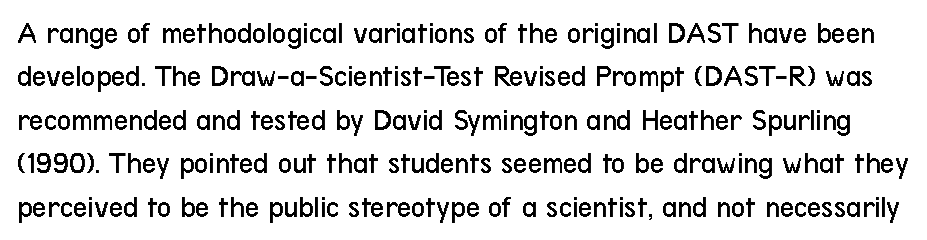
Q: Is the text bold? A: No.
Q: Is the text italic (slanted)? A: No, it is upright.
Q: Is the typeface a serif or a sans-serif typeface? A: Sans-serif.
Q: Is the text underlined? A: No.
Q: Is the spacing between letters normal or unusually wide? A: Normal.
Q: Is the spacing between lines tight, normal or loose? A: Normal.
Q: Width (condensed, normal, or wide)? A: Condensed.
Q: Stroke contrast? A: Low.
Q: x-height? A: Medium.
Q: Monospaced? A: No.
